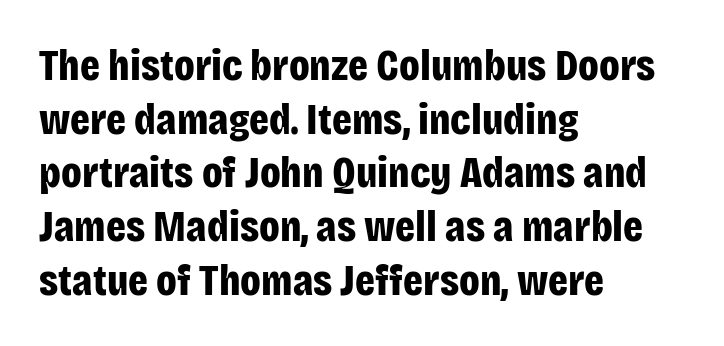
The image shows 44 px bold, condensed sans-serif type, upright; set left-aligned, line spacing 1.22x, normal letter spacing, not underlined; low stroke contrast and a large x-height.
